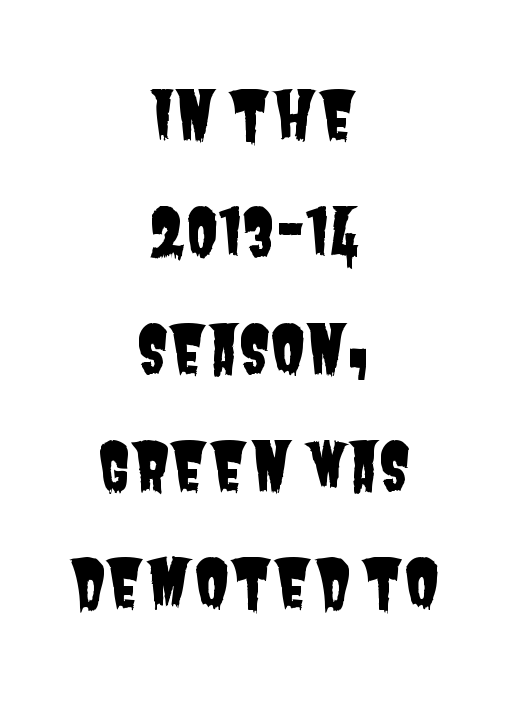
Grotesque or geometric, the face here clearly has no serifs. Anything drawn beneath the words? Only blank space. Horizontally, the lines are justified to the midpoint only. Spacing between characters is what you'd get straight out of the box. You could not count columns in this text — the font is proportionally spaced.
